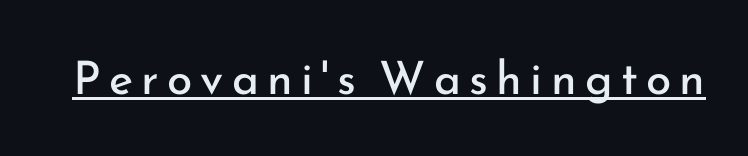
This is roman type, the default non-slanted kind. The lettering is marked with a stroke running underneath it. Is this a fixed-width face? No — the glyphs have proportional, varying widths. Nope, no serifs anywhere on these letters.
